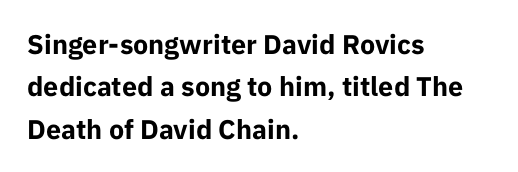
The axis of the letterforms is exactly vertical. The passage is arranged the way most books set body copy — flush left. Beneath every word, the page is bare. Summary of weight: heavy, a full bold. In terms of leading, this rendering sits right in the middle.
